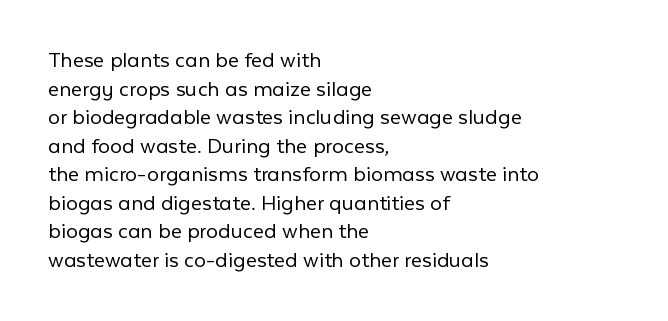
The image shows 24 px text type, upright; set left-aligned, line spacing 1.19x, normal letter spacing, not underlined.
